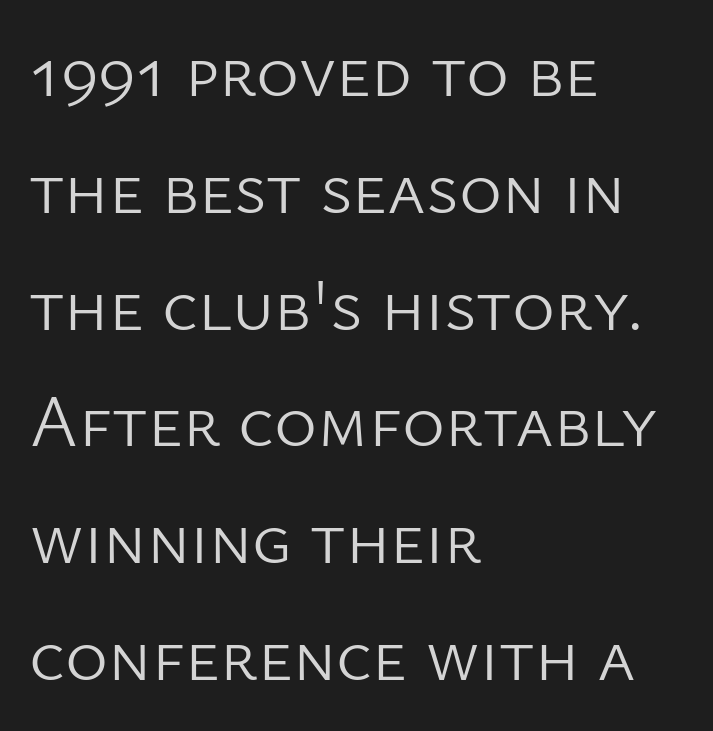
Q: Is the text bold? A: No.
Q: Is the text italic (slanted)? A: No, it is upright.
Q: Is the typeface a serif or a sans-serif typeface? A: Sans-serif.
Q: Is the text underlined? A: No.
Q: How is the paragraph aligned? A: Left-aligned.
Q: Is the spacing between letters normal or unusually wide? A: Normal.
Q: Is the spacing between lines tight, normal or loose? A: Normal.
Q: Width (condensed, normal, or wide)? A: Normal.
Q: Stroke contrast? A: Low.
Q: x-height? A: Medium.
Q: Monospaced? A: No.
